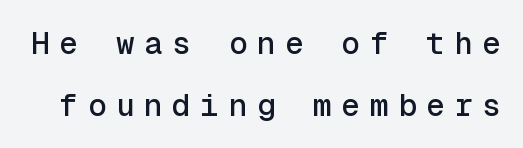
The image shows 31 px sans-serif type, upright, monospaced; set loose line spacing (1.99x), unusually wide letter spacing (+0.31 em), not underlined; a medium x-height.
